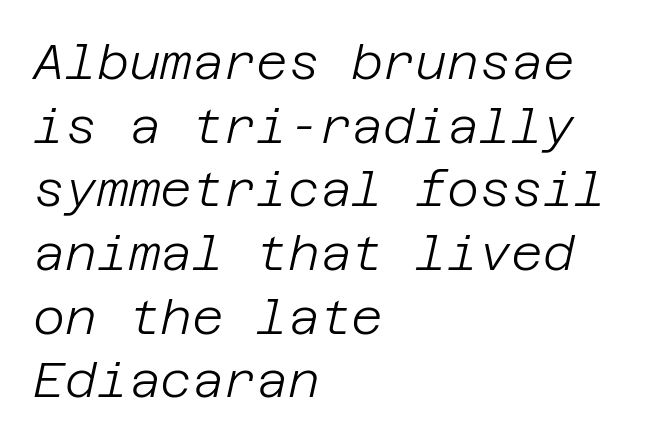
The gap between lines stays unmarked. No extra tracking has been applied to these lines. These lines are set flush left with a ragged right edge. On a weight scale, this lands at 450 or below.
